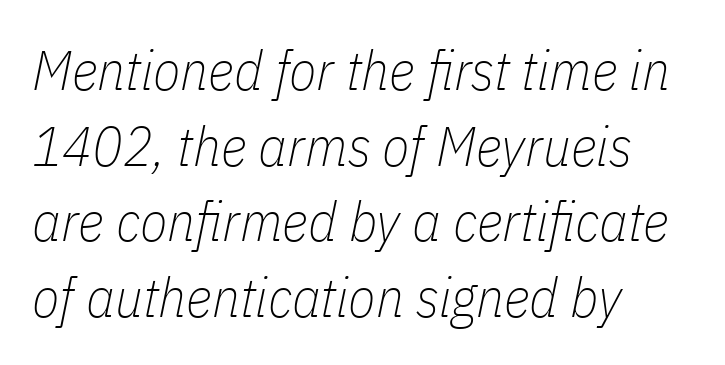
Is there much room between lines? A standard amount, neither cramped nor airy. The cut favours lightness, reaching ordinary text weight at its darkest. The text block is weighted toward the left margin, trailing off unevenly rightward. Characters follow at the spacing the type designer built in. Has an underline been added? It has not.
